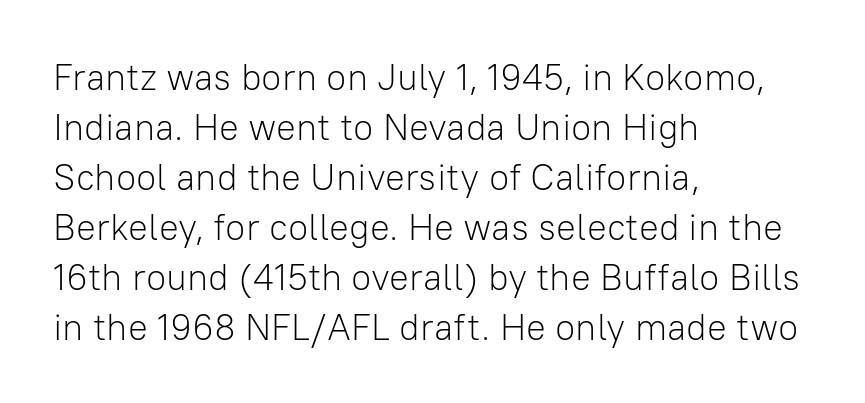
Tracking value appears to be zero — textbook default spacing. Layout note: lines flush left. Varying glyph widths throughout — classic text-font behaviour. No heavy texture on the line: the type isn't bold. Underlining? Definitely not there.
